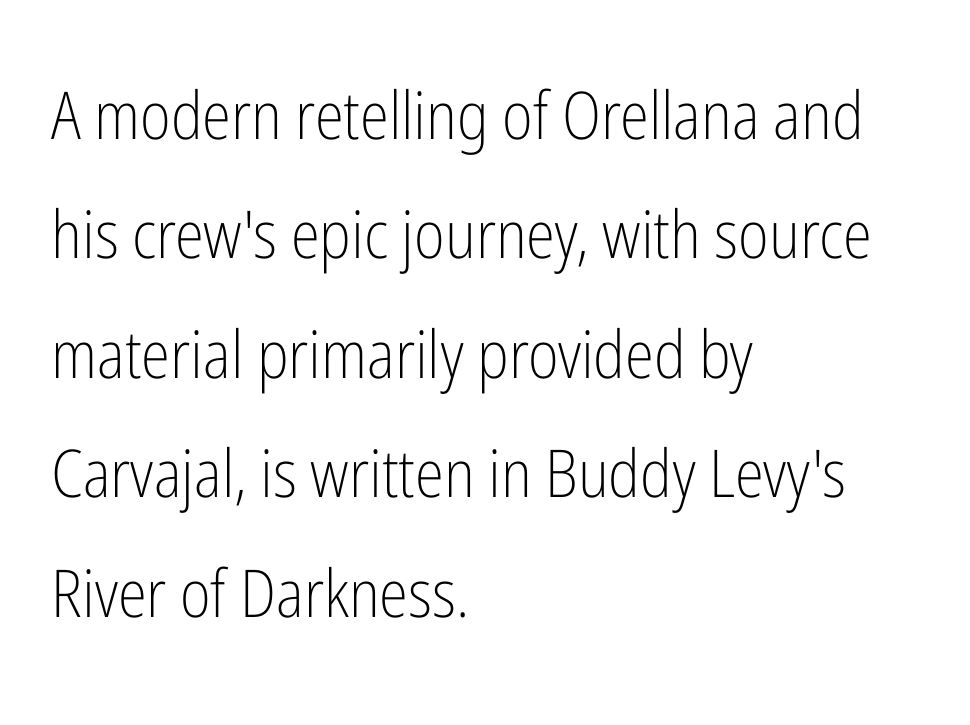
Q: Is the text bold? A: No.
Q: Is the text italic (slanted)? A: No, it is upright.
Q: Is the typeface a serif or a sans-serif typeface? A: Sans-serif.
Q: Is the text underlined? A: No.
Q: How is the paragraph aligned? A: Left-aligned.
Q: Is the spacing between letters normal or unusually wide? A: Normal.
Q: Width (condensed, normal, or wide)? A: Condensed.
Q: Stroke contrast? A: Low.
Q: x-height? A: Medium.
Q: Monospaced? A: No.
